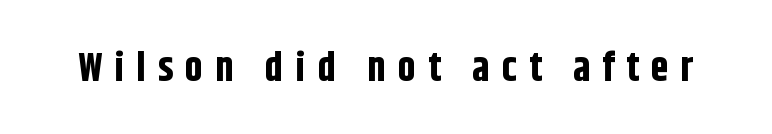
{"serif": "no", "italic": "no", "bold": "yes", "weight": "bold", "width": "condensed", "stroke_contrast": "low", "x_height": "large", "monospaced": "no", "underline": "no", "letter_spacing": "wide", "letter_spacing_em": 0.3, "glyph_px": 40}
